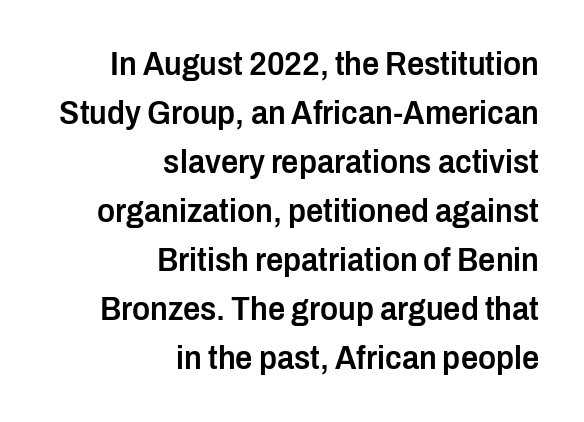
Q: Is the text bold? A: Semi-bold.
Q: Is the text italic (slanted)? A: No, it is upright.
Q: Is the typeface a serif or a sans-serif typeface? A: Sans-serif.
Q: Is the text underlined? A: No.
Q: How is the paragraph aligned? A: Right-aligned.
Q: Is the spacing between letters normal or unusually wide? A: Normal.
Q: Is the spacing between lines tight, normal or loose? A: Normal.
Q: Width (condensed, normal, or wide)? A: Condensed.
Q: Stroke contrast? A: Low.
Q: x-height? A: Medium.
Q: Monospaced? A: No.
